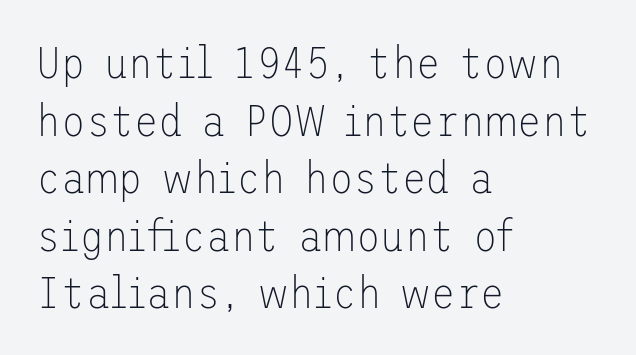
Look at the bottom of the vertical strokes: they stop flat, with no serifs. Is the block centered? No — it sits flush against the left margin. Each row of text sits above clean, open space. Caption: standard tracking, unaltered.
